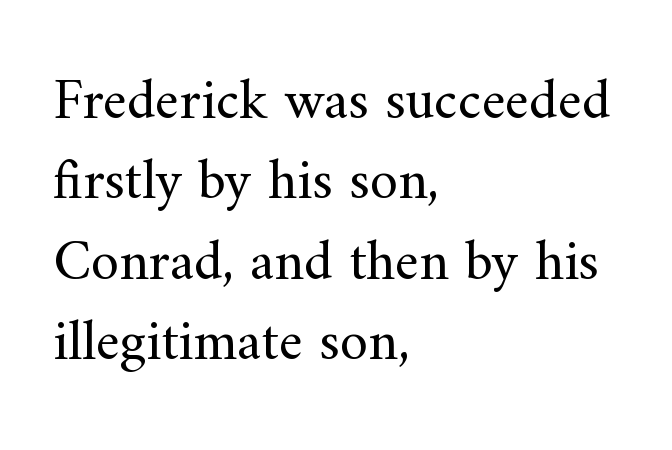
Caption: standard tracking, unaltered. Honestly, there is no underline to notice here at all. Summary of weight: not heavy and not bold. The passage shown is typeset with a serif family.
